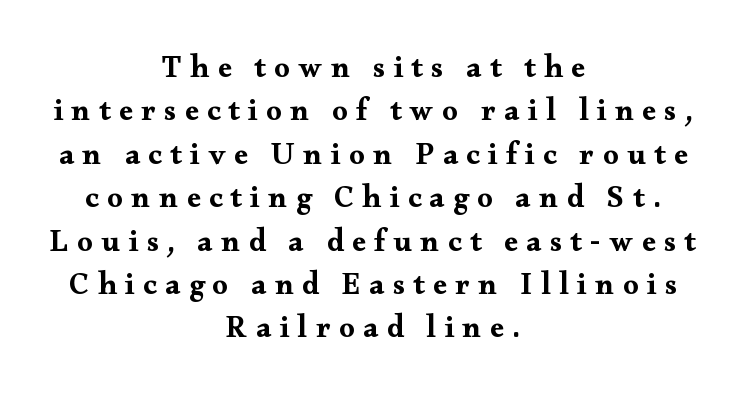
The image shows 31 px bold, wide serif type, upright; set centered, normal line spacing (1.4x), unusually wide letter spacing (+0.27 em), not underlined; medium stroke contrast and a small x-height.
